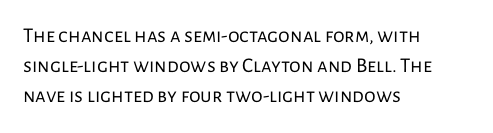
Regarding leading, the lines here are spaced in the standard way. Underline: absent. A classic flush-left, rag-right setting is used for this passage. Every character sits straight up, as roman type does.
